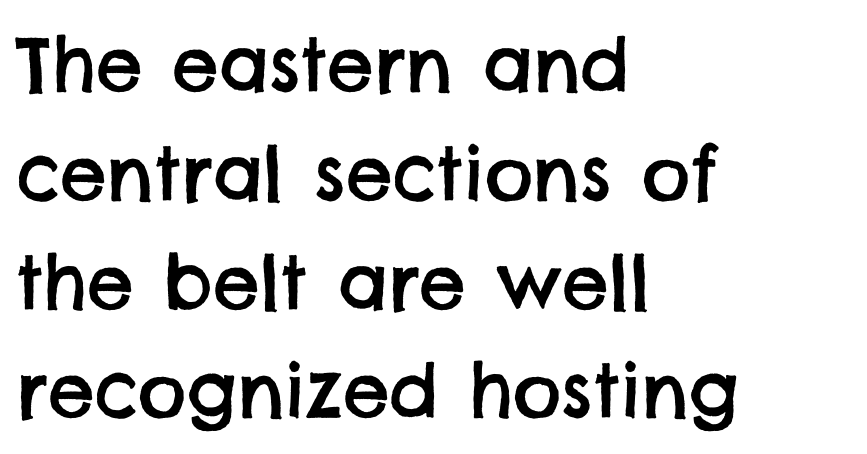
The face used here is proportionally spaced, like ordinary book or web type. The zone under the glyphs is completely vacant. The characters display no serif detailing; their extremities are plain. Notice how descenders clear the ascenders below comfortably — that's standard leading.
